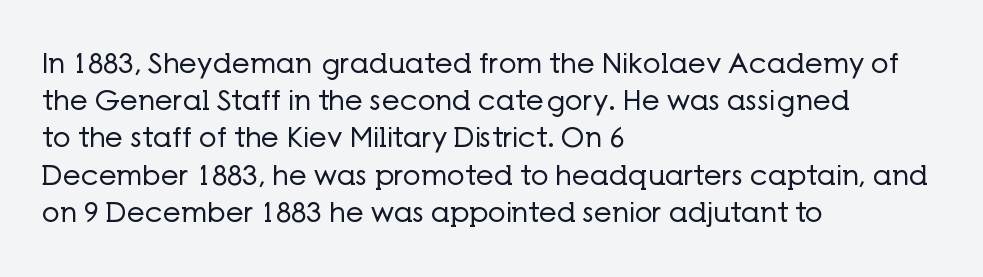
Q: Is the text bold? A: No.
Q: Is the text italic (slanted)? A: No, it is upright.
Q: Is the typeface a serif or a sans-serif typeface? A: Sans-serif.
Q: Is the text underlined? A: No.
Q: How is the paragraph aligned? A: Left-aligned.
Q: Is the spacing between letters normal or unusually wide? A: Normal.
Q: Is the spacing between lines tight, normal or loose? A: Normal.
Q: Width (condensed, normal, or wide)? A: Normal.
Q: Stroke contrast? A: Low.
Q: x-height? A: Medium.
Q: Monospaced? A: No.
